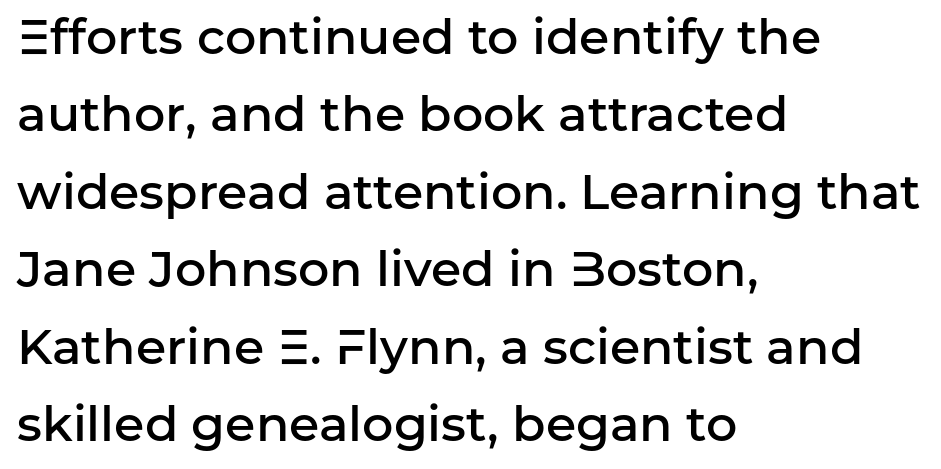
The image shows 49 px semibold sans-serif type, upright; set left-aligned, normal line spacing (1.58x), normal letter spacing, not underlined; low stroke contrast and a medium x-height.
